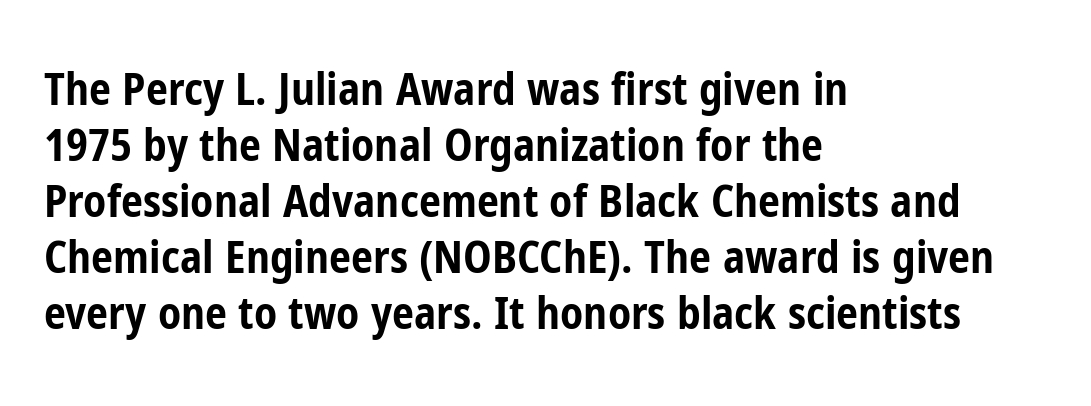
Ordinary non-slanted type is in use. Character widths vary here, with narrow letters taking less room than wide ones. You'd pick this weight for a headline — it's a proper bold. Descenders hang freely into open space.
